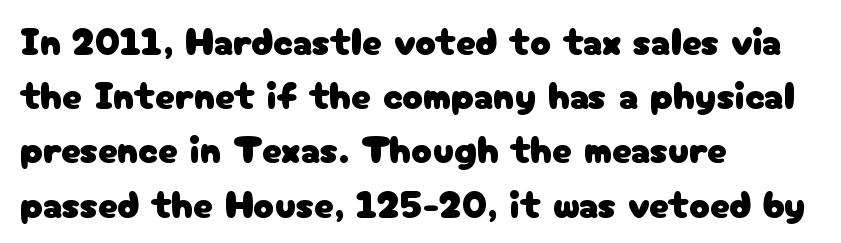
{"serif": "no", "italic": "no", "width": "normal", "stroke_contrast": "low", "x_height": "medium", "monospaced": "no", "underline": "no", "align": "left", "line_spacing": "normal", "line_spacing_ratio": 1.39, "letter_spacing": "normal", "letter_spacing_em": 0.0, "glyph_px": 39}
